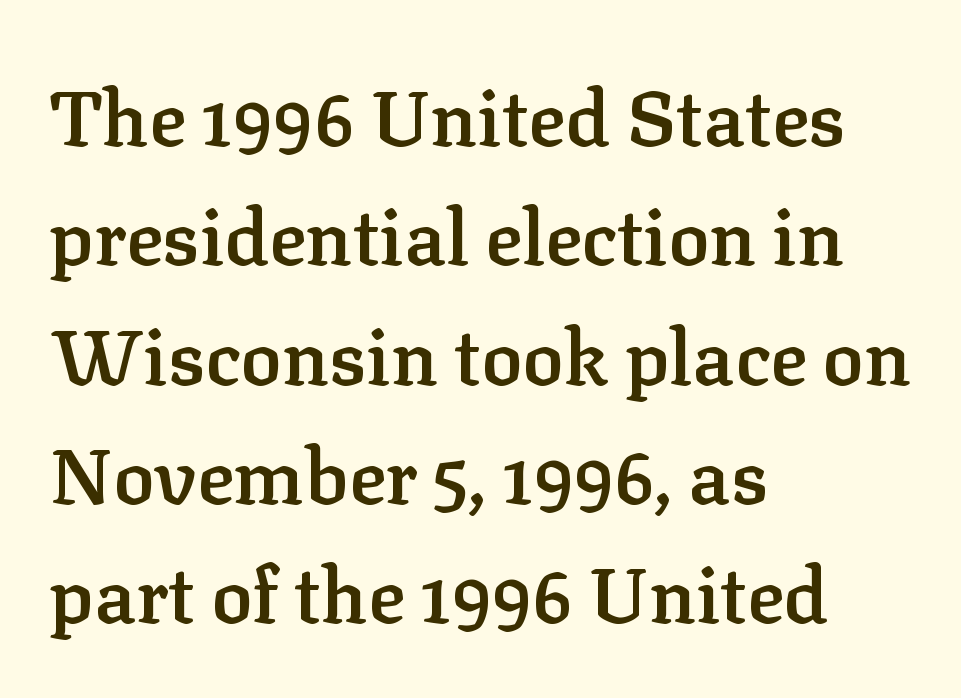
Q: Is the text bold? A: Semi-bold.
Q: Is the text italic (slanted)? A: No, it is upright.
Q: Is the typeface a serif or a sans-serif typeface? A: Serif.
Q: Is the text underlined? A: No.
Q: How is the paragraph aligned? A: Left-aligned.
Q: Is the spacing between letters normal or unusually wide? A: Normal.
Q: Is the spacing between lines tight, normal or loose? A: Normal.
Q: Width (condensed, normal, or wide)? A: Normal.
Q: Stroke contrast? A: Low.
Q: x-height? A: Medium.
Q: Monospaced? A: No.
